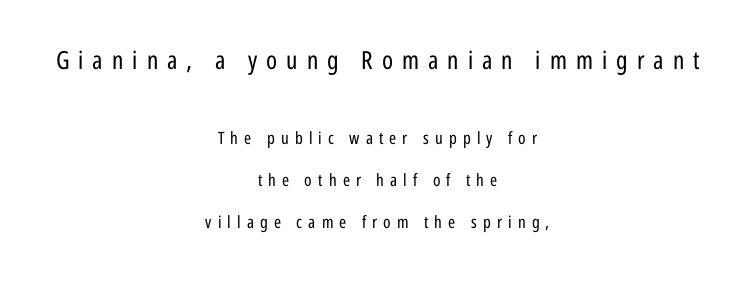
{"italic": "no", "bold": "no", "underline": "no", "align": "center", "line_spacing": "loose", "line_spacing_ratio": 2.47, "letter_spacing": "wide", "letter_spacing_em": 0.36, "larger_block": "first", "size_ratio": 1.47, "glyph_px": 25}
